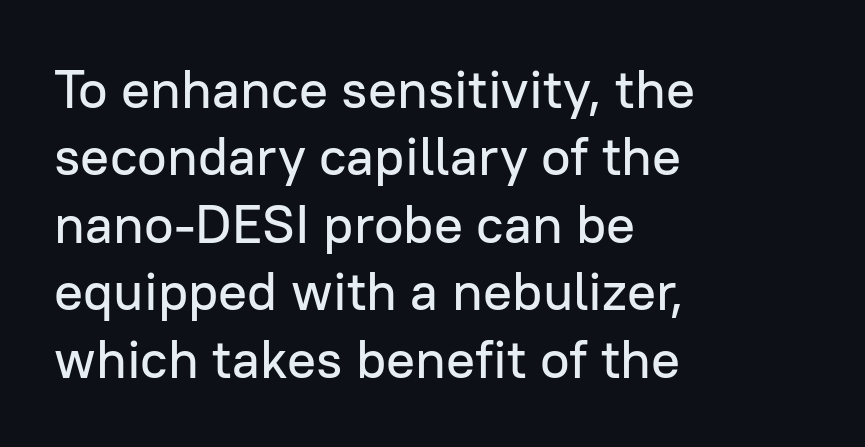
Q: Is the text italic (slanted)? A: No, it is upright.
Q: Is the typeface a serif or a sans-serif typeface? A: Sans-serif.
Q: Is the text underlined? A: No.
Q: How is the paragraph aligned? A: Left-aligned.
Q: Is the spacing between letters normal or unusually wide? A: Normal.
Q: Is the spacing between lines tight, normal or loose? A: Normal.
Q: Width (condensed, normal, or wide)? A: Normal.
Q: Stroke contrast? A: Low.
Q: x-height? A: Medium.
Q: Monospaced? A: No.
